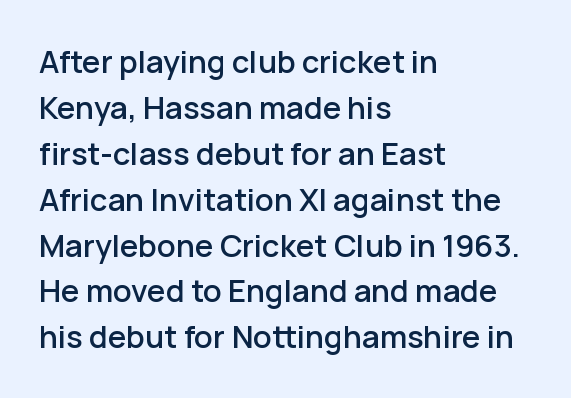
The image shows 31 px sans-serif type, upright; set left-aligned, normal line spacing (1.48x), normal letter spacing, not underlined; low stroke contrast and a medium x-height.
